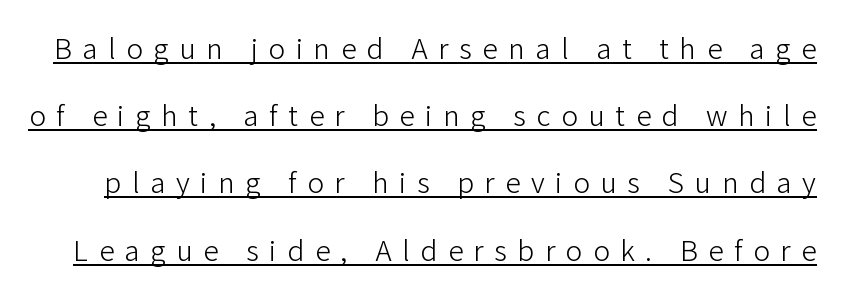
The type is letterspaced generously, with wide tracking. The characters are drawn with everyday or finer stroke widths. This sample has the flowing, uneven cadence of proportional lettering. Leading: increased. Looks like someone drew a line under every word here. A roman cut, with each character standing at attention.
